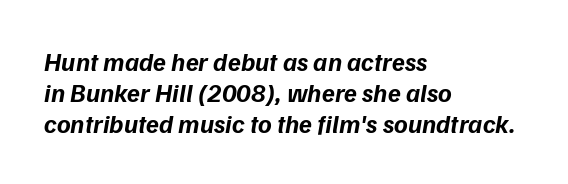
The image shows 26 px bold type, italic (leaning right); set left-aligned, line spacing 1.2x, normal letter spacing, not underlined.
